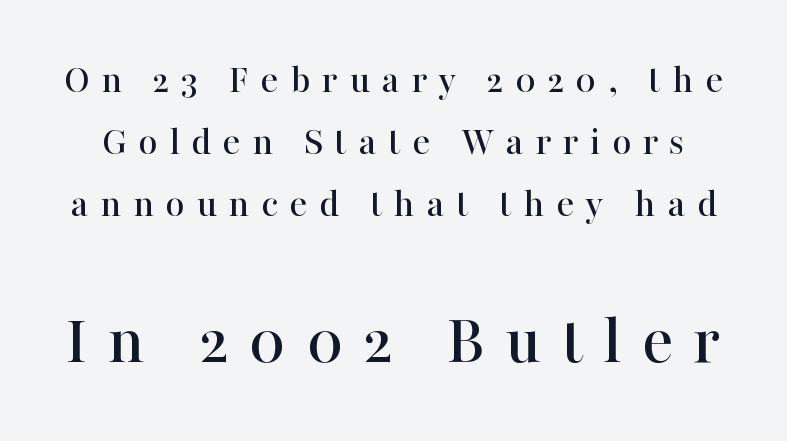
Here the glyphs are tracked loosely, breaking word shapes into spaced letters. The face used here is seriffed, in the tradition of book romans. Block two is the big one; block one sits smaller above it. Leading: standard. The passage shown is typed in a proportional face where columns would drift. Do the letters lean? They stand straight.
